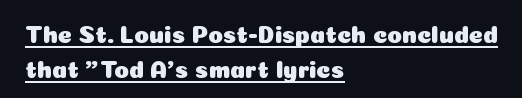
The image shows 24 px text type, upright; set left-aligned, normal line spacing (1.46x), normal letter spacing, underlined.
